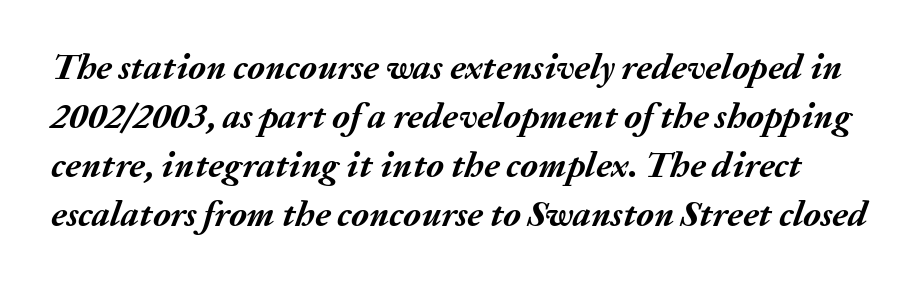
The face used here is proportionally spaced, like ordinary book or web type. Heavy, bold letterforms. In terms of posture, this sample is oblique. Letter spacing: default. Honestly, the row spacing looks completely unremarkable. The strip under each line holds only bare page.
